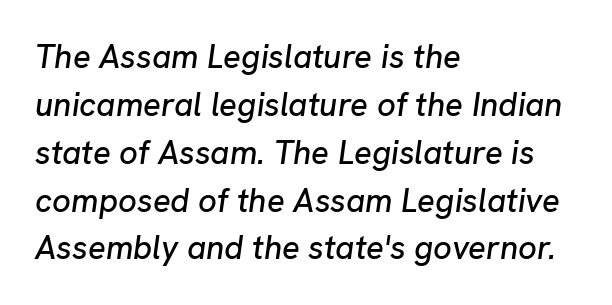
{"italic": "yes", "lean": "right", "slant_degrees": 8, "width": "normal", "stroke_contrast": "low", "x_height": "medium", "monospaced": "no", "underline": "no", "align": "left", "line_spacing": "normal", "line_spacing_ratio": 1.45, "letter_spacing": "normal", "letter_spacing_em": 0.0, "glyph_px": 33}
